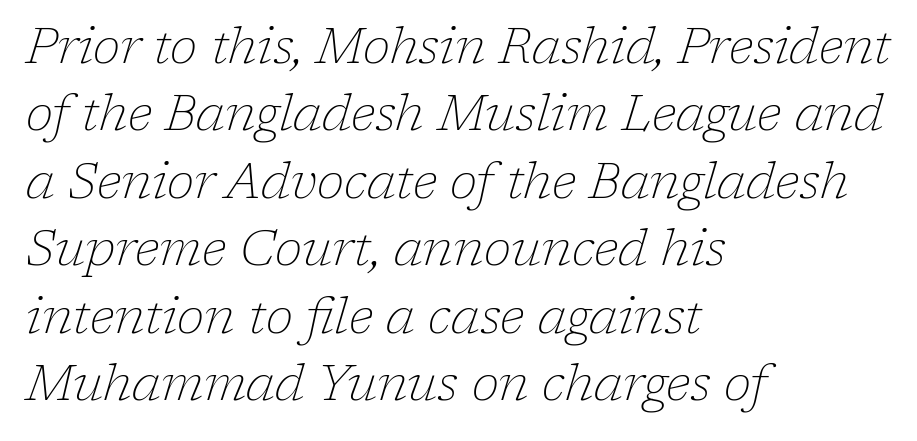
Rendered with sloped, italic letterforms. A clean baseline with only descenders dipping below it. Letterform terminals end in serifs throughout the passage. The vertical gap from one line to the next is medium.
